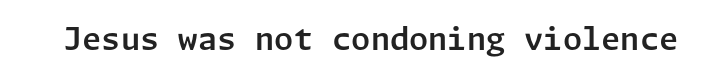
The image shows 31 px sans-serif type, upright; set normal letter spacing, not underlined; low stroke contrast and a medium x-height.
